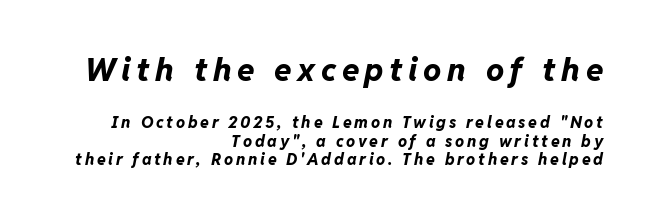
{"italic": "yes", "lean": "right", "slant_degrees": 11, "bold": "yes", "weight": "bold", "width": "normal", "stroke_contrast": "low", "x_height": "medium", "monospaced": "no", "underline": "no", "align": "right", "line_spacing_ratio": 1.17, "larger_block": "first", "size_ratio": 2.0, "glyph_px": 32}
